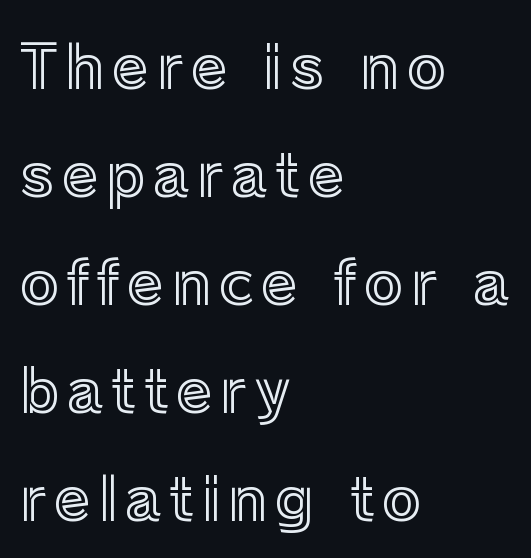
{"italic": "no", "width": "normal", "x_height": "medium", "monospaced": "no", "underline": "no", "align": "left", "line_spacing_ratio": 1.83, "glyph_px": 59}
